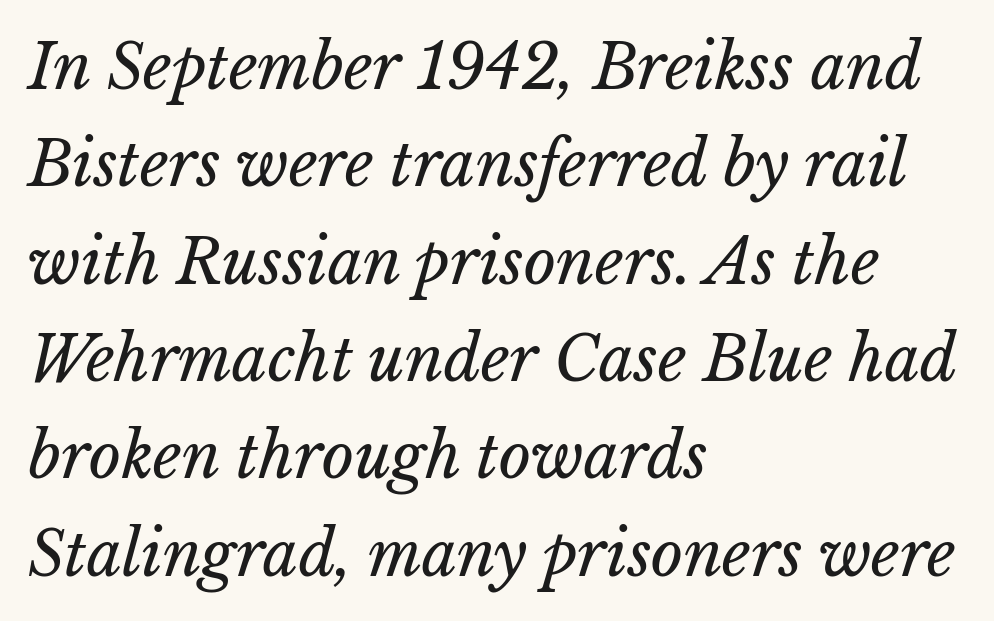
Q: Is the text bold? A: No.
Q: Is the text italic (slanted)? A: Yes, it leans right by about 15 degrees.
Q: Is the text underlined? A: No.
Q: How is the paragraph aligned? A: Left-aligned.
Q: Is the spacing between letters normal or unusually wide? A: Normal.
Q: Is the spacing between lines tight, normal or loose? A: Normal.
Q: Width (condensed, normal, or wide)? A: Normal.
Q: Stroke contrast? A: Low.
Q: x-height? A: Medium.
Q: Monospaced? A: No.
